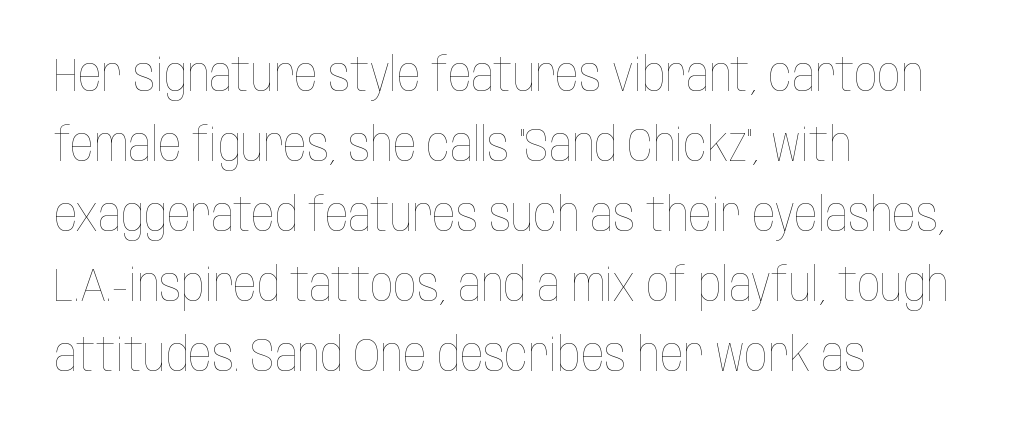
The image shows 46 px thin, condensed type, upright; set left-aligned, normal line spacing (1.52x), normal letter spacing, not underlined; low stroke contrast and a large x-height.
